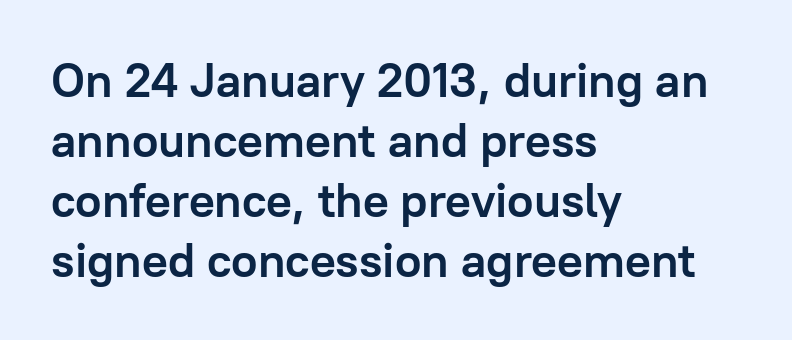
The image shows 48 px semibold sans-serif type, upright; set left-aligned, normal line spacing (1.25x), normal letter spacing, not underlined; low stroke contrast and a medium x-height.
